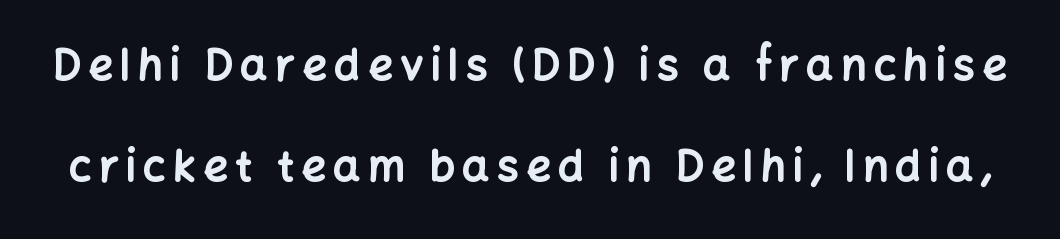
A clean baseline with only descenders dipping below it. The letters stand straight up with perfectly vertical stems. Is this a fixed-width face? No — the glyphs have proportional, varying widths. Rows of type keep a wide berth in the vertical direction. In terms of letterform style, serifs are entirely absent.
